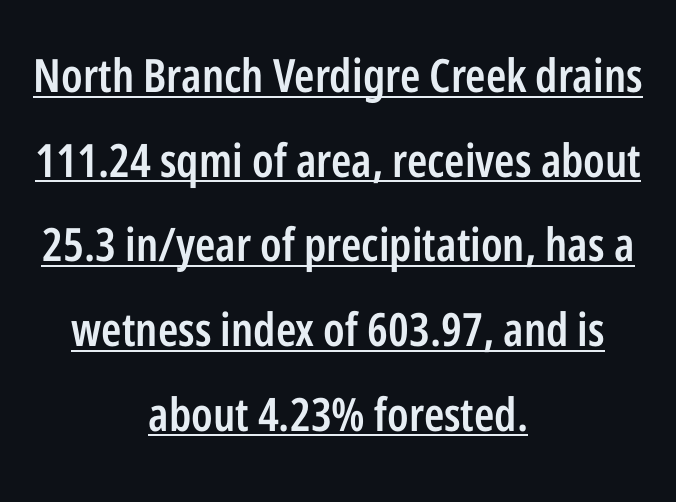
The image shows 46 px semibold, condensed sans-serif type, upright; set centered, line spacing 1.84x, normal letter spacing, underlined; low stroke contrast and a medium x-height.
